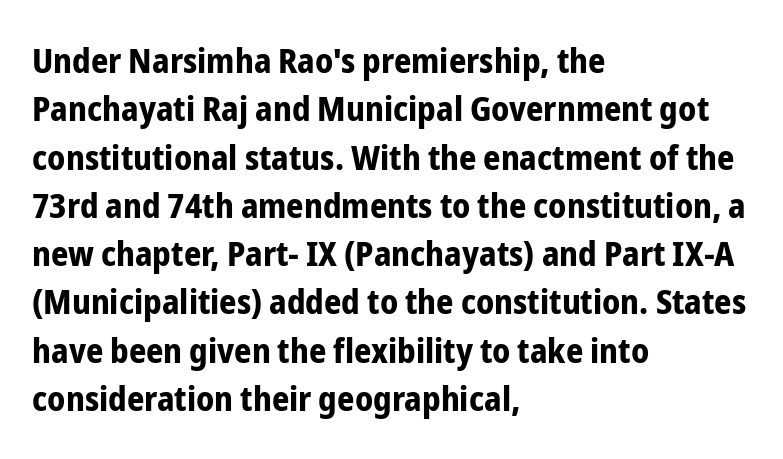
Q: Is the text bold? A: Yes.
Q: Is the text italic (slanted)? A: No, it is upright.
Q: Is the typeface a serif or a sans-serif typeface? A: Sans-serif.
Q: Is the text underlined? A: No.
Q: How is the paragraph aligned? A: Left-aligned.
Q: Is the spacing between letters normal or unusually wide? A: Normal.
Q: Is the spacing between lines tight, normal or loose? A: Normal.
Q: Width (condensed, normal, or wide)? A: Condensed.
Q: Stroke contrast? A: Low.
Q: x-height? A: Medium.
Q: Monospaced? A: No.
